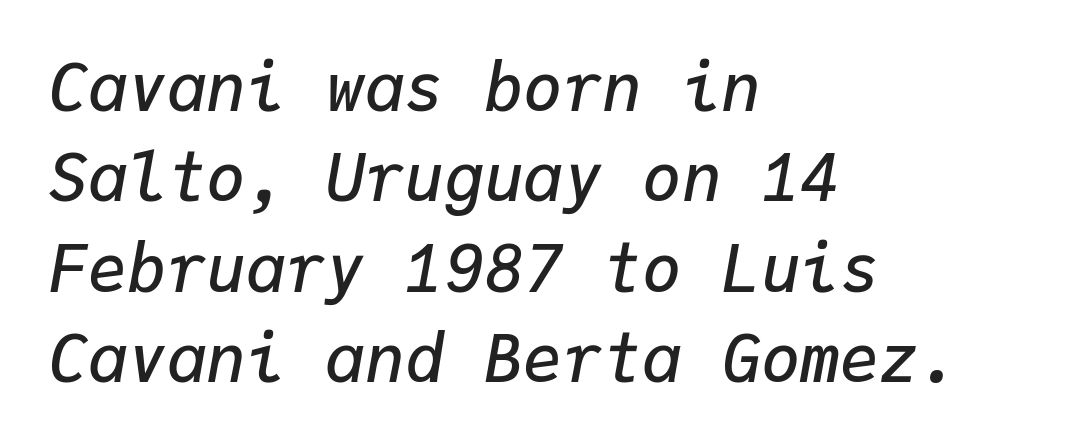
Q: Is the text bold? A: Semi-bold.
Q: Is the text italic (slanted)? A: Yes, it leans right by about 9 degrees.
Q: Is the text underlined? A: No.
Q: How is the paragraph aligned? A: Left-aligned.
Q: Is the spacing between letters normal or unusually wide? A: Normal.
Q: Is the spacing between lines tight, normal or loose? A: Normal.
Q: Width (condensed, normal, or wide)? A: Normal.
Q: Stroke contrast? A: Low.
Q: x-height? A: Medium.
Q: Monospaced? A: Yes.
